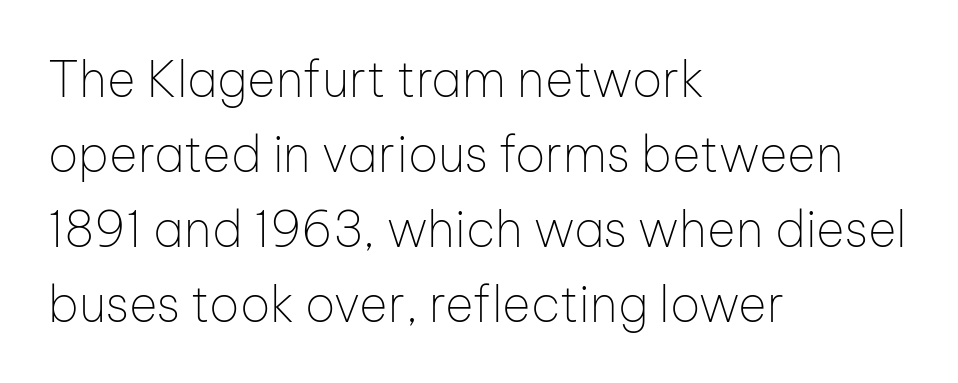
{"serif": "no", "italic": "no", "bold": "no", "weight": "thin", "width": "normal", "stroke_contrast": "low", "x_height": "medium", "monospaced": "no", "underline": "no", "align": "left", "line_spacing": "normal", "line_spacing_ratio": 1.53, "letter_spacing": "normal", "letter_spacing_em": 0.0, "glyph_px": 49}
